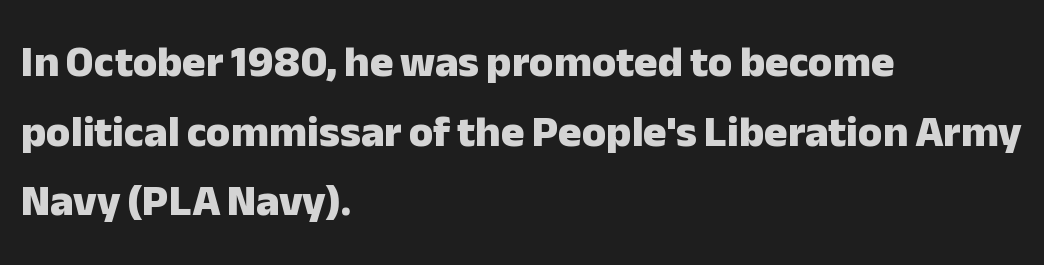
The image shows 44 px heavy sans-serif type, upright; set left-aligned, normal line spacing (1.58x), normal letter spacing, not underlined; low stroke contrast and a medium x-height.
